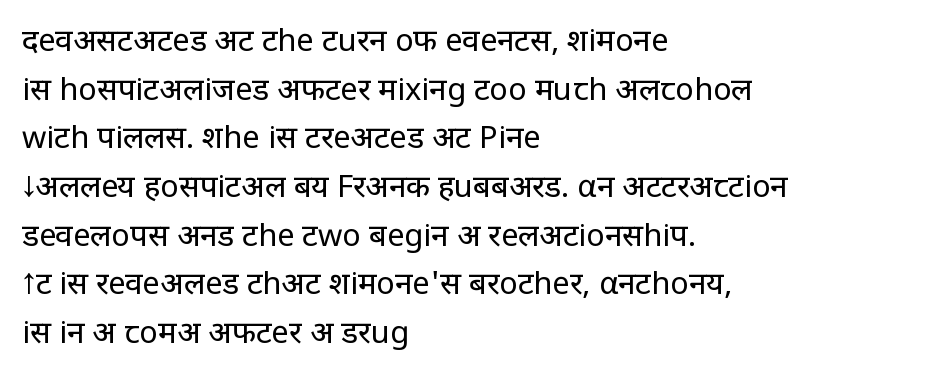
Q: Is the text bold? A: No.
Q: Is the text italic (slanted)? A: No, it is upright.
Q: Is the typeface a serif or a sans-serif typeface? A: Sans-serif.
Q: Is the text underlined? A: No.
Q: How is the paragraph aligned? A: Left-aligned.
Q: Is the spacing between letters normal or unusually wide? A: Normal.
Q: Is the spacing between lines tight, normal or loose? A: Normal.
Q: Width (condensed, normal, or wide)? A: Normal.
Q: Stroke contrast? A: Low.
Q: x-height? A: Large.
Q: Monospaced? A: No.
